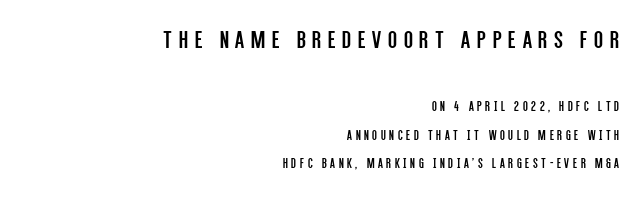
Counters stay open thanks to moderate or lighter strokes. No word sits above an underline. This sample is right-justified, so line beginnings fall wherever the words allow. Ascenders rise straight up at ninety degrees. Successive baselines arrive slowly, with a big drop between each. Honestly, the letter spacing is so wide it's the main thing you notice.
